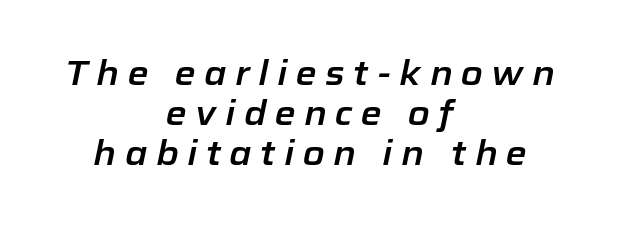
Q: Is the text italic (slanted)? A: Yes, it leans right by about 12 degrees.
Q: Is the text underlined? A: No.
Q: How is the paragraph aligned? A: Centered.
Q: Is the spacing between letters normal or unusually wide? A: Unusually wide.
Q: Width (condensed, normal, or wide)? A: Normal.
Q: Stroke contrast? A: Low.
Q: x-height? A: Medium.
Q: Monospaced? A: No.
